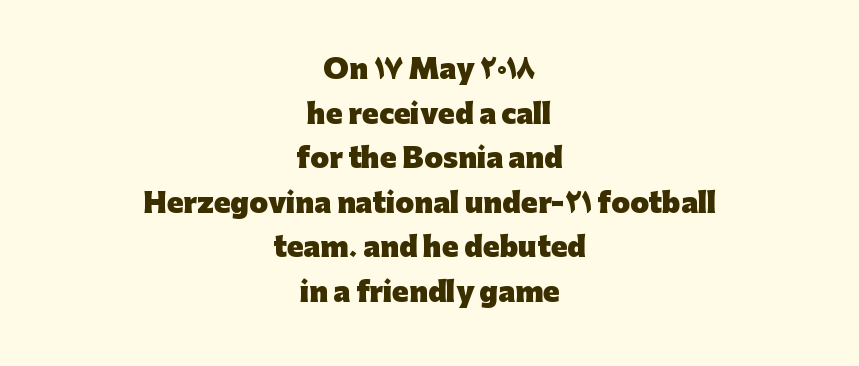
The image shows 27 px bold type, upright; set centered, normal line spacing (1.65x), normal letter spacing, not underlined.
